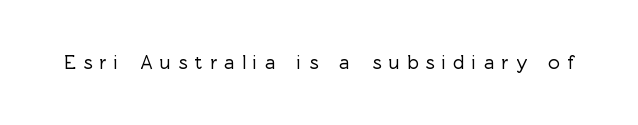
Q: Is the text italic (slanted)? A: No, it is upright.
Q: Is the text underlined? A: No.
Q: Is the spacing between letters normal or unusually wide? A: Unusually wide.
